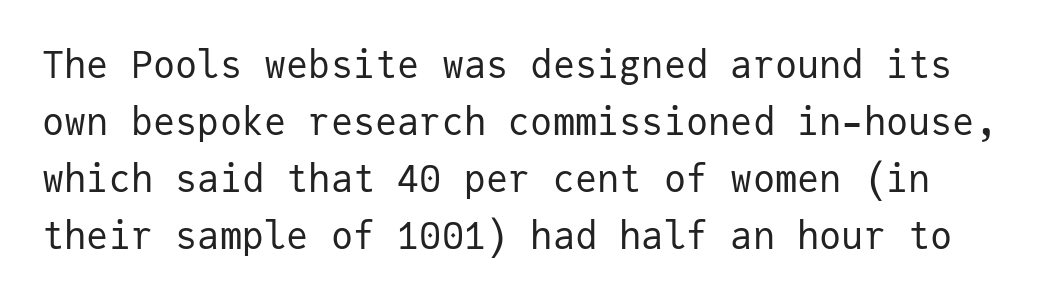
A typesetter would call this monospace, since all characters share one set width. Does the leading feel generous? No, just average. Vertical strokes here are truly vertical. The face looks like a standard text weight, possibly lighter. Letter spacing: default. Any mark beneath the type? The region is blank.
